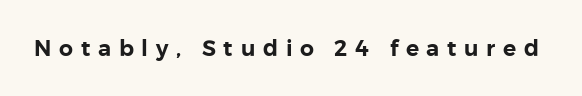
{"italic": "no", "underline": "no", "letter_spacing": "wide", "letter_spacing_em": 0.35, "glyph_px": 22}
